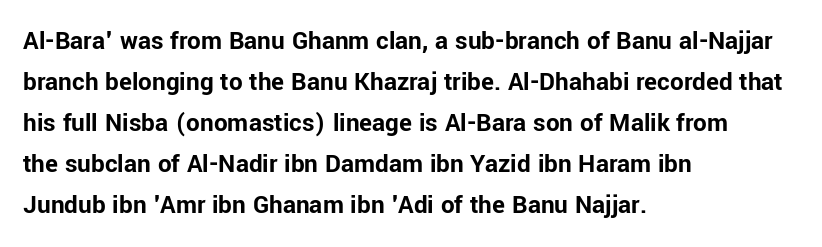
The image shows 27 px bold type, upright; set left-aligned, normal line spacing (1.52x), normal letter spacing, not underlined.
